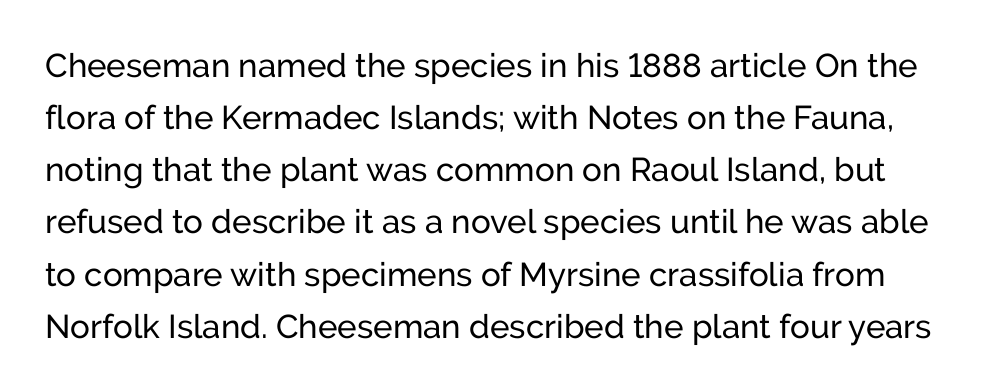
{"serif": "no", "italic": "no", "bold": "no", "weight": "regular", "width": "normal", "stroke_contrast": "low", "x_height": "medium", "monospaced": "no", "underline": "no", "line_spacing": "normal", "line_spacing_ratio": 1.58, "letter_spacing": "normal", "letter_spacing_em": 0.0, "glyph_px": 33}
